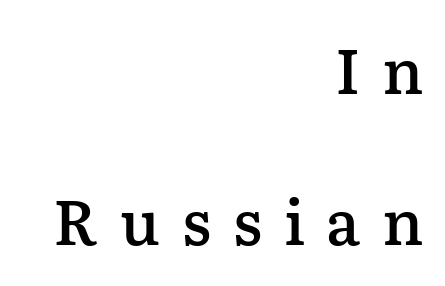
{"serif": "yes", "italic": "no", "bold": "semi", "weight": "semibold", "width": "normal", "stroke_contrast": "low", "x_height": "medium", "monospaced": "no", "underline": "no", "align": "right", "line_spacing": "loose", "line_spacing_ratio": 2.43, "letter_spacing": "wide", "letter_spacing_em": 0.35, "glyph_px": 62}
